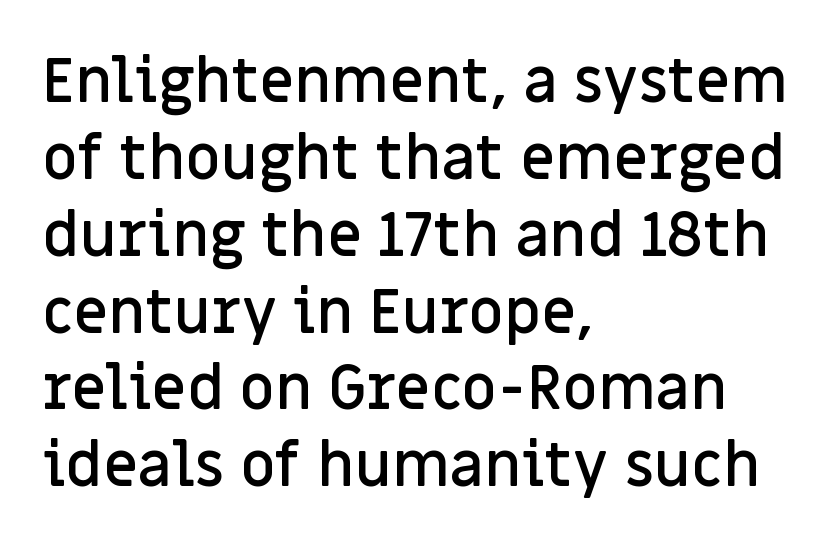
Q: Is the text bold? A: Semi-bold.
Q: Is the text italic (slanted)? A: No, it is upright.
Q: Is the typeface a serif or a sans-serif typeface? A: Sans-serif.
Q: Is the text underlined? A: No.
Q: How is the paragraph aligned? A: Left-aligned.
Q: Is the spacing between letters normal or unusually wide? A: Normal.
Q: Is the spacing between lines tight, normal or loose? A: Normal.
Q: Width (condensed, normal, or wide)? A: Normal.
Q: Stroke contrast? A: Low.
Q: x-height? A: Large.
Q: Monospaced? A: No.
